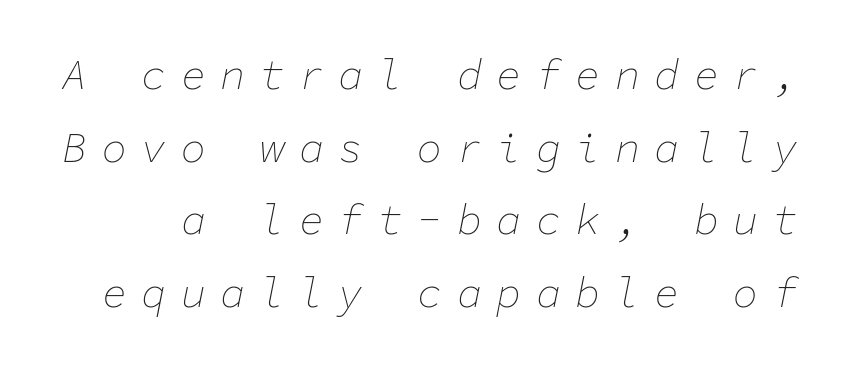
Q: Is the text bold? A: No.
Q: Is the text italic (slanted)? A: Yes, it leans right by about 11 degrees.
Q: Is the text underlined? A: No.
Q: Is the spacing between letters normal or unusually wide? A: Unusually wide.
Q: Width (condensed, normal, or wide)? A: Normal.
Q: Stroke contrast? A: Low.
Q: x-height? A: Medium.
Q: Monospaced? A: Yes.
